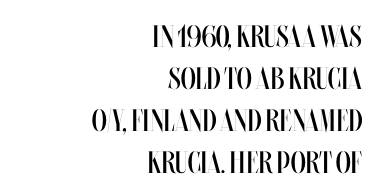
A flush-right, rag-left setting is used for this passage. The vertical gap from one line to the next is medium. Quick note: not italic, upright. The gaps between neighbouring characters are ordinary and unremarkable. Stroke mass is kept to a normal reading level or below. Anything drawn beneath the words? Only blank space.
